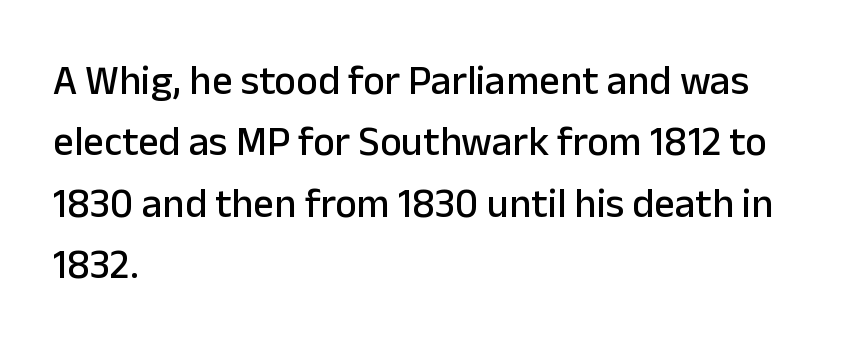
The image shows 41 px sans-serif type, upright; set left-aligned, normal line spacing (1.5x), normal letter spacing, not underlined; low stroke contrast and a medium x-height.
